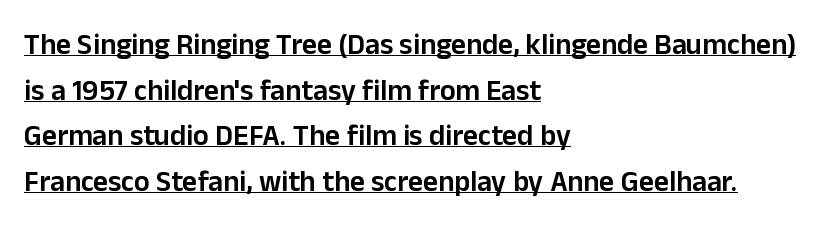
The image shows 29 px semibold sans-serif type, upright; set left-aligned, normal line spacing (1.57x), normal letter spacing, underlined; low stroke contrast and a medium x-height.
